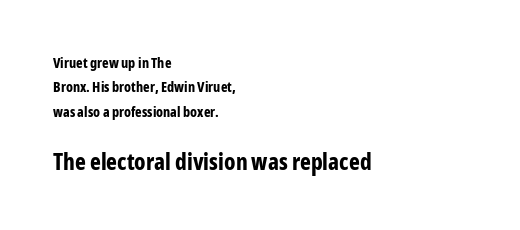
{"italic": "no", "bold": "yes", "underline": "no", "align": "left", "line_spacing_ratio": 1.75, "letter_spacing": "normal", "letter_spacing_em": 0.0, "larger_block": "second", "size_ratio": 1.64, "glyph_px": 23}
